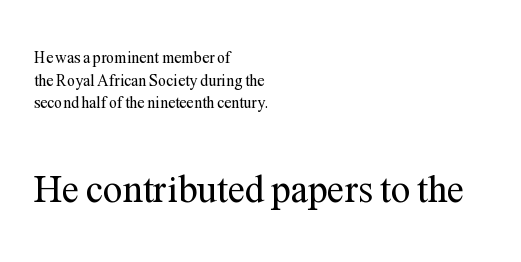
Does the bottom block carry the larger type? Yes, it does. Upright lettering throughout. The tracking reads as untouched default to a designer's eye. Beneath every word, the page is bare. The line-height multiplier appears to be the usual default. Classification — serif.
